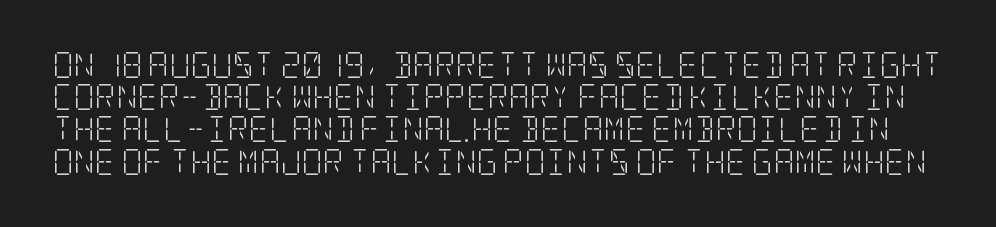
Q: Is the text bold? A: No.
Q: Is the text italic (slanted)? A: No, it is upright.
Q: Is the text underlined? A: No.
Q: Is the spacing between letters normal or unusually wide? A: Normal.
